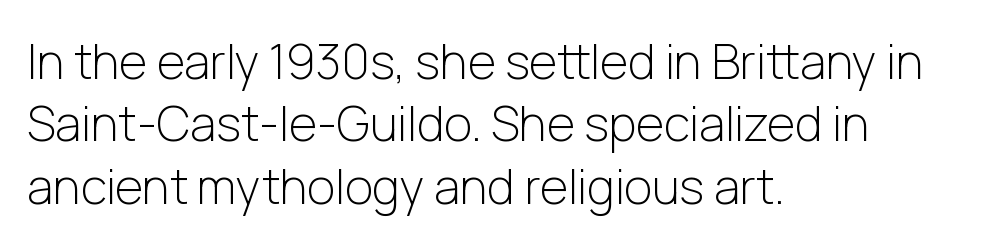
{"serif": "no", "italic": "no", "bold": "no", "weight": "light", "width": "normal", "stroke_contrast": "low", "x_height": "medium", "monospaced": "no", "underline": "no", "align": "left", "line_spacing": "normal", "line_spacing_ratio": 1.3, "letter_spacing": "normal", "letter_spacing_em": 0.0, "glyph_px": 48}
